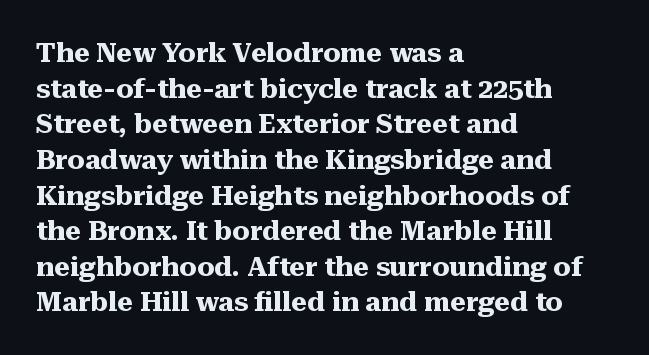
Q: Is the text bold? A: Yes.
Q: Is the text italic (slanted)? A: No, it is upright.
Q: Is the text underlined? A: No.
Q: How is the paragraph aligned? A: Left-aligned.
Q: Is the spacing between letters normal or unusually wide? A: Normal.
Q: Is the spacing between lines tight, normal or loose? A: Normal.
